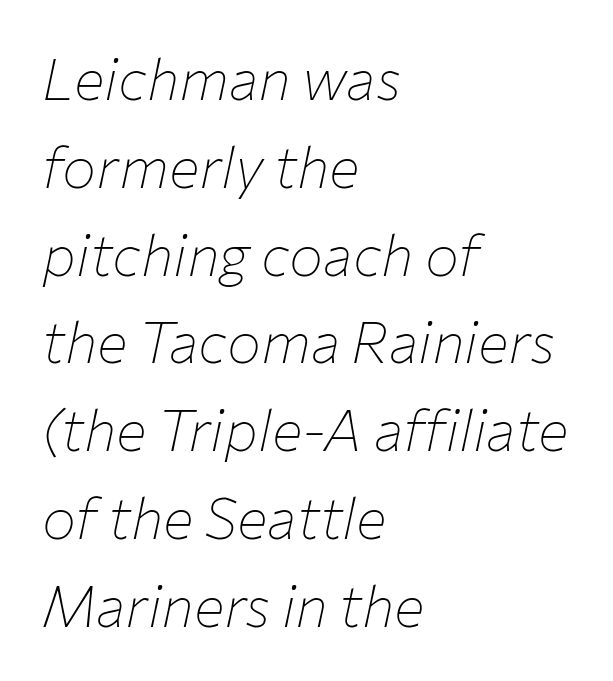
{"italic": "yes", "lean": "right", "slant_degrees": 12, "bold": "no", "weight": "thin", "width": "normal", "stroke_contrast": "low", "x_height": "medium", "monospaced": "no", "underline": "no", "align": "left", "line_spacing": "normal", "line_spacing_ratio": 1.54, "letter_spacing": "normal", "letter_spacing_em": 0.0, "glyph_px": 57}
